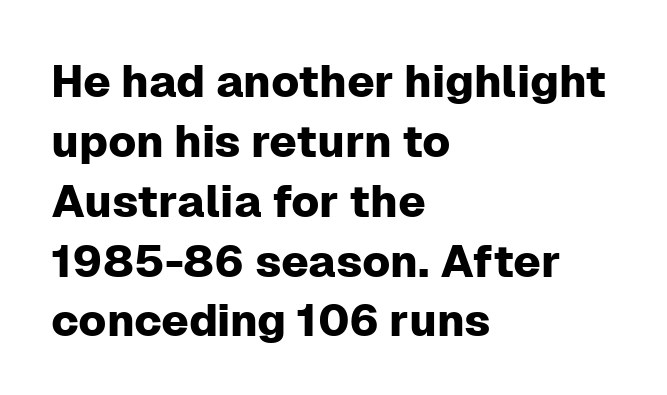
Alignment: flush left. The type family on display is of the sans-serif kind. A typesetter would call this leading conventional body-copy spacing. The letterforms sit shoulder to shoulder at normal distance. Nobody drew a line under any word here. Notice how the stems are strictly vertical — no italics here.
